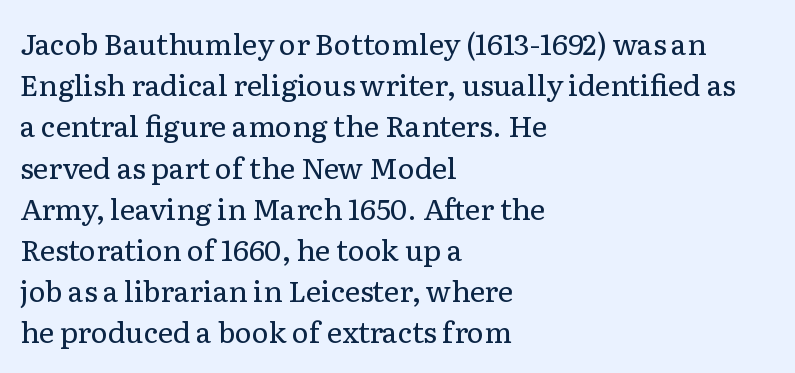
{"serif": "yes", "italic": "no", "bold": "no", "weight": "regular", "width": "normal", "stroke_contrast": "low", "x_height": "medium", "monospaced": "no", "underline": "no", "align": "left", "line_spacing": "normal", "line_spacing_ratio": 1.42, "letter_spacing": "normal", "letter_spacing_em": 0.0, "glyph_px": 29}
